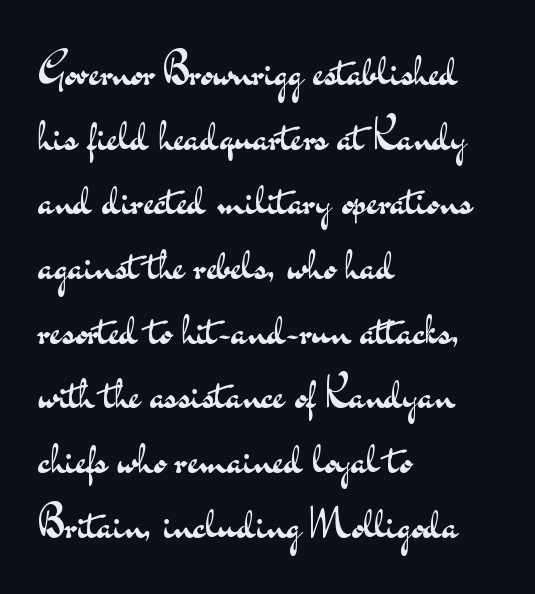
Unlike a traditional serif, this face leaves its strokes unadorned. Counters stay open thanks to moderate or lighter strokes. Words appear dense and cohesive because spacing is normal. Reading down the column, the eye jumps a familiar distance to each next line.
